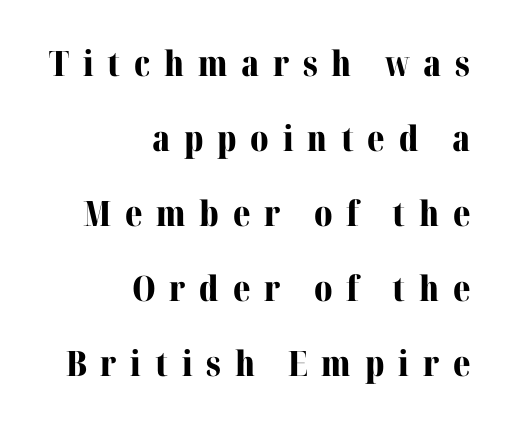
The image shows 35 px bold serif type, upright; set right-aligned, loose line spacing (2.14x), unusually wide letter spacing (+0.39 em), not underlined; medium stroke contrast and a medium x-height.
